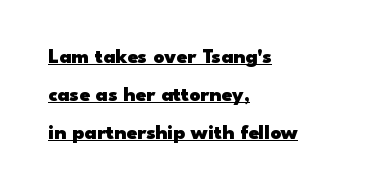
{"italic": "no", "bold": "yes", "underline": "yes", "align": "left", "line_spacing_ratio": 1.81, "letter_spacing": "normal", "letter_spacing_em": 0.0, "glyph_px": 21}
